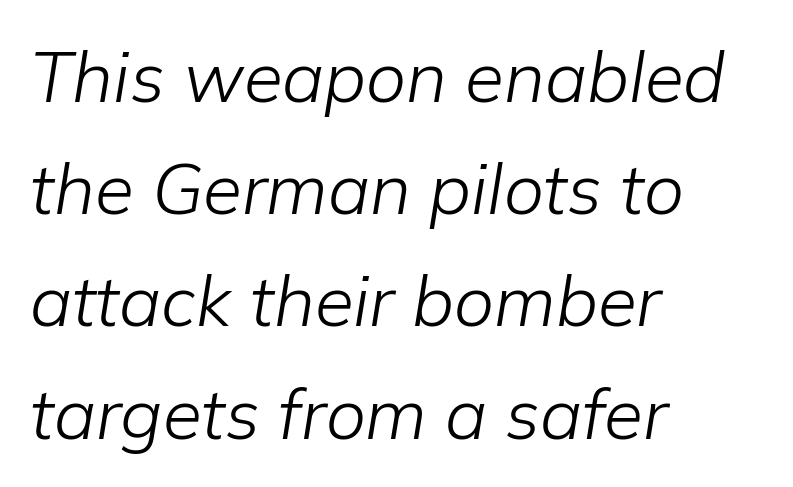
Think of a printed novel: that variable character pitch is what you see here. In CSS terms this would be text-align: left. This is not heavy type; no bold has been used. The face used here is rendered with its standard letterfit. When letters slant like this, we call the style italic.
